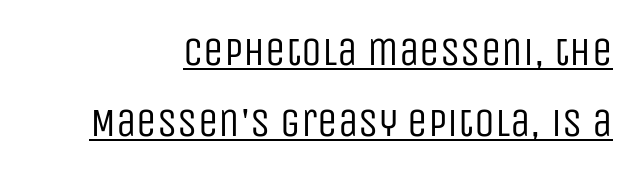
The image shows 41 px regular-weight, condensed sans-serif type, upright; set line spacing 1.74x, normal letter spacing, underlined; low stroke contrast and a large x-height.
